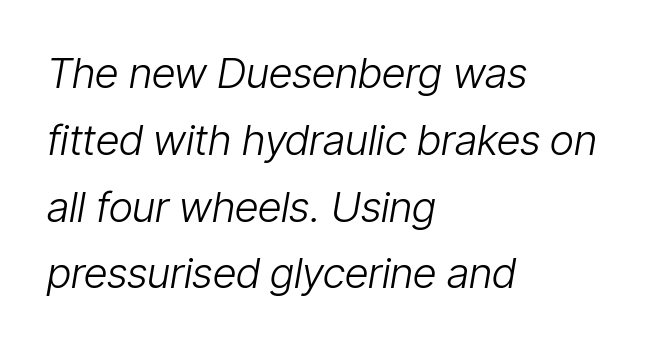
The image shows 42 px light, condensed type, italic (leaning right); set left-aligned, normal line spacing (1.59x), normal letter spacing, not underlined; low stroke contrast and a medium x-height.
